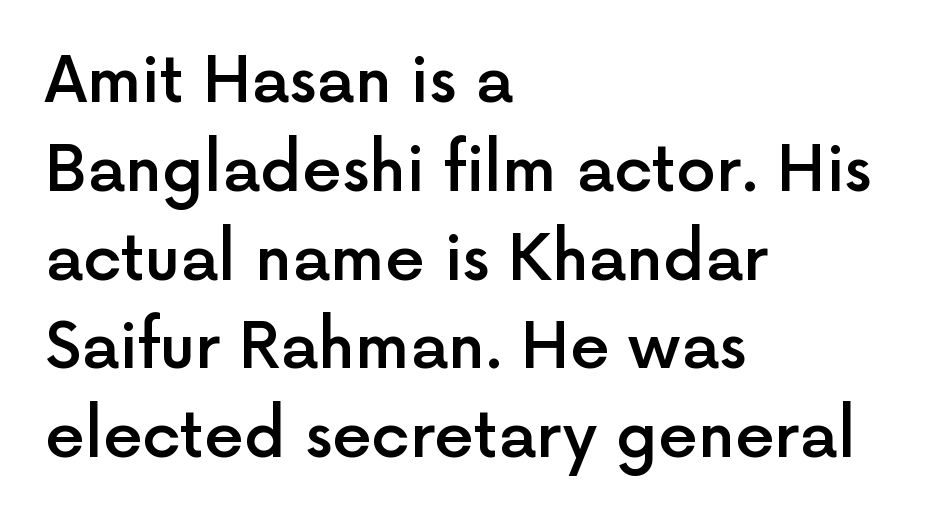
Looks like regular typesetting: each glyph gets only the width it needs. The typesetter chose a ragged-right arrangement here. Emphasis by weight is partial: semibold. Examine the stroke ends and you'll find no serifs.
